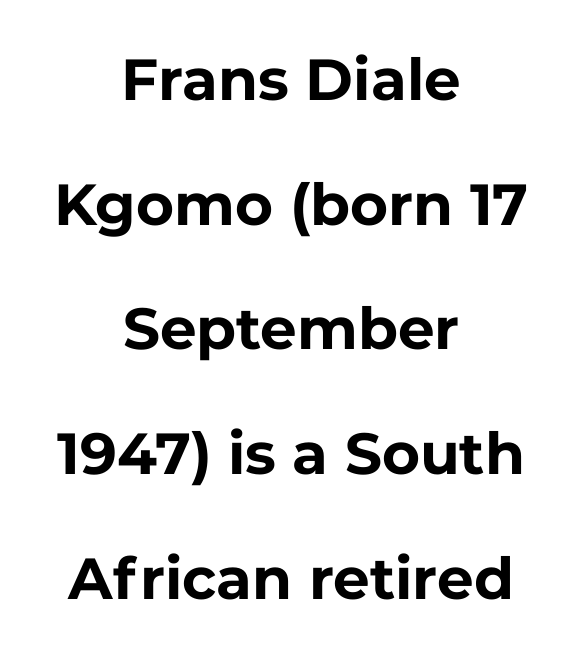
What's the leading like? Stretched, with rows far apart. Typesetter's note: full bold, strokes at maximum text heaviness. The paragraph shown floats in the horizontal middle. Nothing sits at the stroke ends, so this counts as sans-serif. Tracking value appears to be zero — textbook default spacing.
